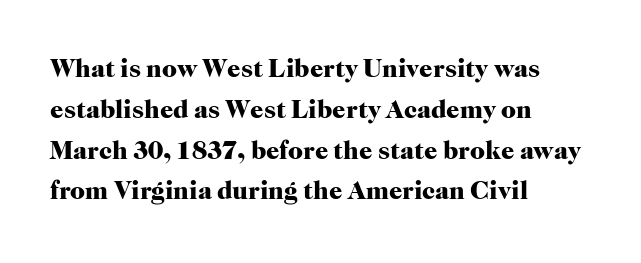
The image shows 26 px bold type, upright; set left-aligned, normal line spacing (1.57x), normal letter spacing, not underlined.
